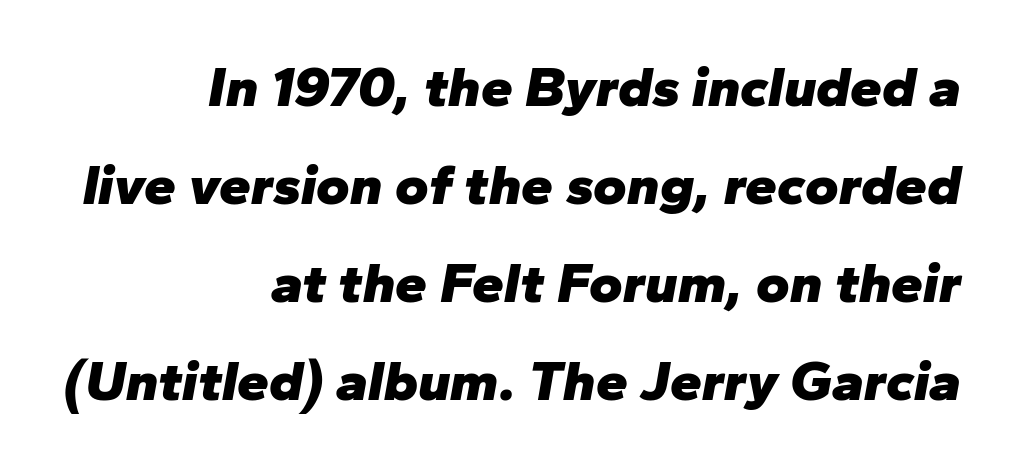
{"italic": "yes", "lean": "right", "slant_degrees": 10, "bold": "yes", "weight": "heavy", "width": "normal", "stroke_contrast": "low", "x_height": "medium", "monospaced": "no", "underline": "no", "align": "right", "line_spacing_ratio": 1.72, "letter_spacing": "normal", "letter_spacing_em": 0.0, "glyph_px": 57}
